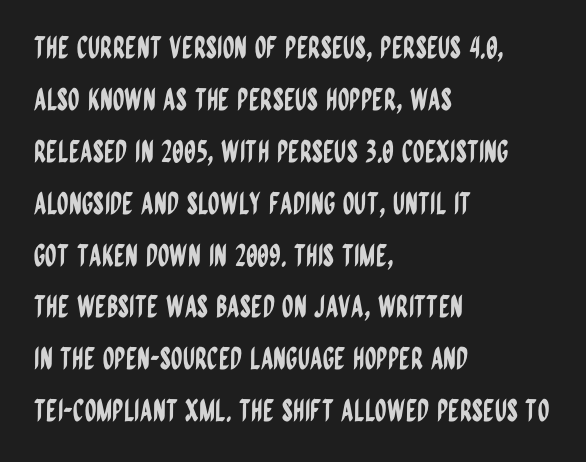
The image shows 30 px condensed sans-serif type, upright; set left-aligned, line spacing 1.73x, normal letter spacing, not underlined; low stroke contrast and a large x-height.
